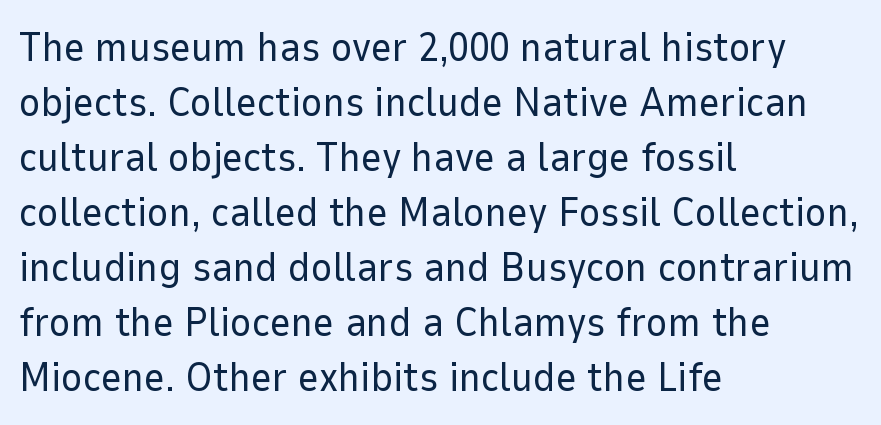
Q: Is the text bold? A: No.
Q: Is the text italic (slanted)? A: No, it is upright.
Q: Is the typeface a serif or a sans-serif typeface? A: Sans-serif.
Q: Is the text underlined? A: No.
Q: How is the paragraph aligned? A: Left-aligned.
Q: Is the spacing between letters normal or unusually wide? A: Normal.
Q: Is the spacing between lines tight, normal or loose? A: Normal.
Q: Width (condensed, normal, or wide)? A: Normal.
Q: Stroke contrast? A: Low.
Q: x-height? A: Medium.
Q: Monospaced? A: No.
